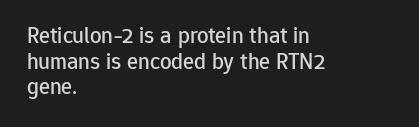
{"italic": "no", "underline": "no", "align": "left", "line_spacing": "tight", "line_spacing_ratio": 1.11, "letter_spacing": "normal", "letter_spacing_em": 0.0, "glyph_px": 23}
